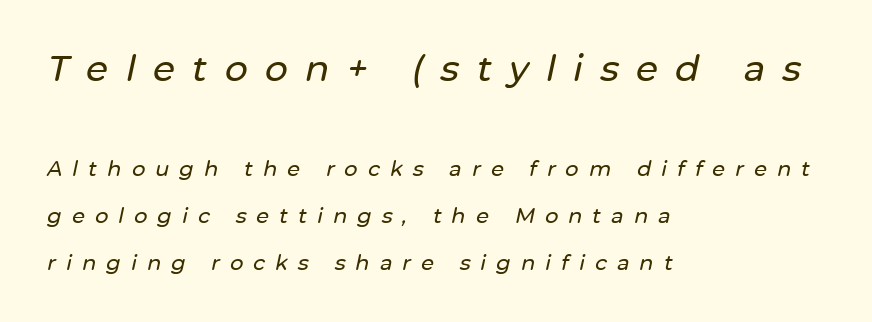
This sample uses expanded letter spacing, leaving extra air between glyphs. A typesetter would call this proportional, since set widths differ per character. This is oblique type, the kind used for emphasis or titles. If you measured baseline to baseline, you'd find a long distance. Character size in the leading block exceeds that of the trailing block.
